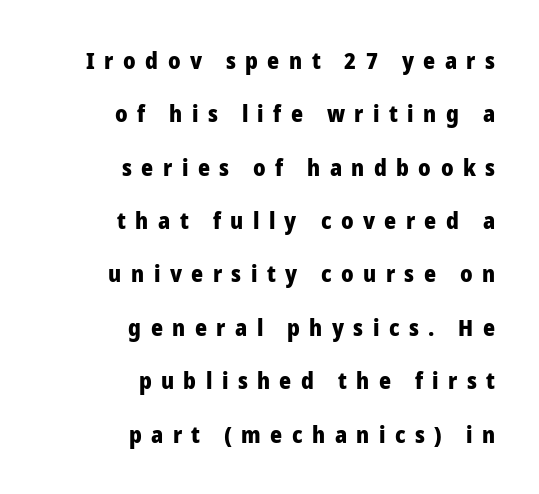
{"italic": "no", "bold": "yes", "underline": "no", "align": "right", "line_spacing": "loose", "line_spacing_ratio": 2.32, "letter_spacing": "wide", "letter_spacing_em": 0.41, "glyph_px": 23}
